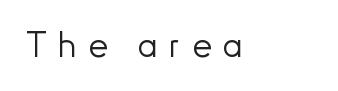
{"serif": "no", "italic": "no", "bold": "no", "weight": "light", "width": "normal", "stroke_contrast": "low", "x_height": "small", "monospaced": "no", "underline": "no", "letter_spacing": "wide", "letter_spacing_em": 0.33, "glyph_px": 35}
